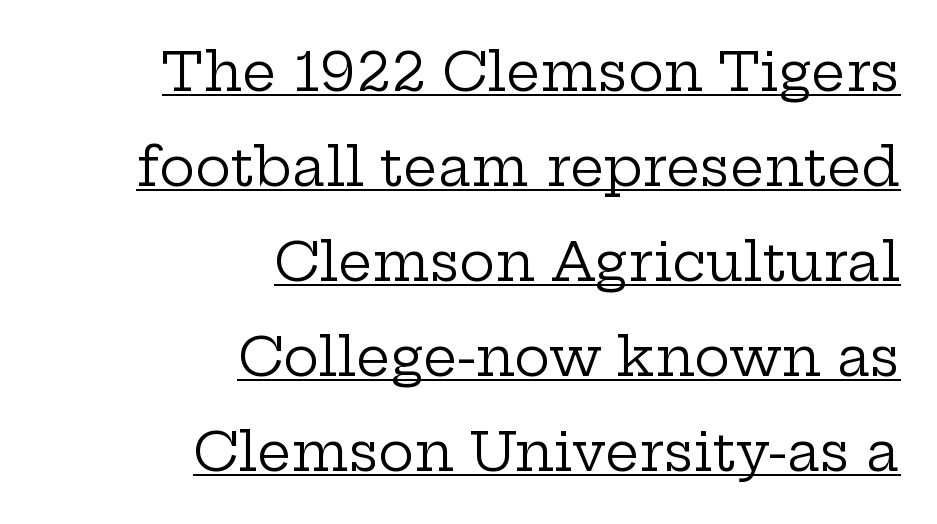
Q: Is the text bold? A: No.
Q: Is the text italic (slanted)? A: No, it is upright.
Q: Is the typeface a serif or a sans-serif typeface? A: Serif.
Q: Is the text underlined? A: Yes.
Q: How is the paragraph aligned? A: Right-aligned.
Q: Is the spacing between letters normal or unusually wide? A: Normal.
Q: Width (condensed, normal, or wide)? A: Wide.
Q: Stroke contrast? A: Low.
Q: x-height? A: Medium.
Q: Monospaced? A: No.
